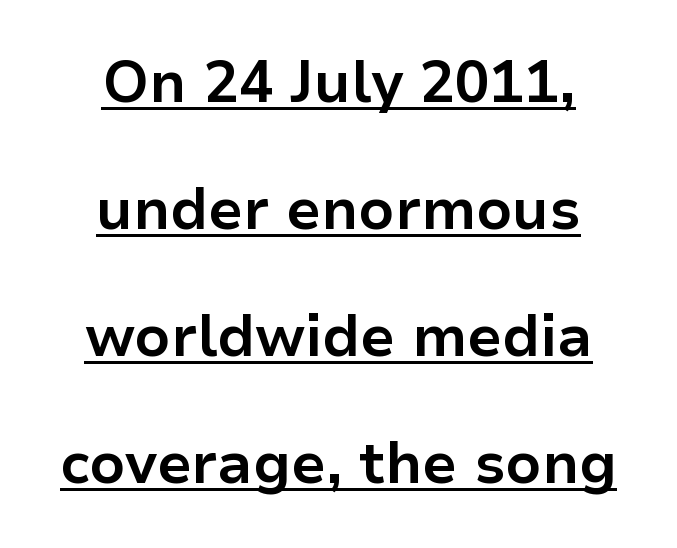
The image shows 58 px bold sans-serif type, upright; set centered, loose line spacing (2.19x), normal letter spacing, underlined; low stroke contrast and a medium x-height.
